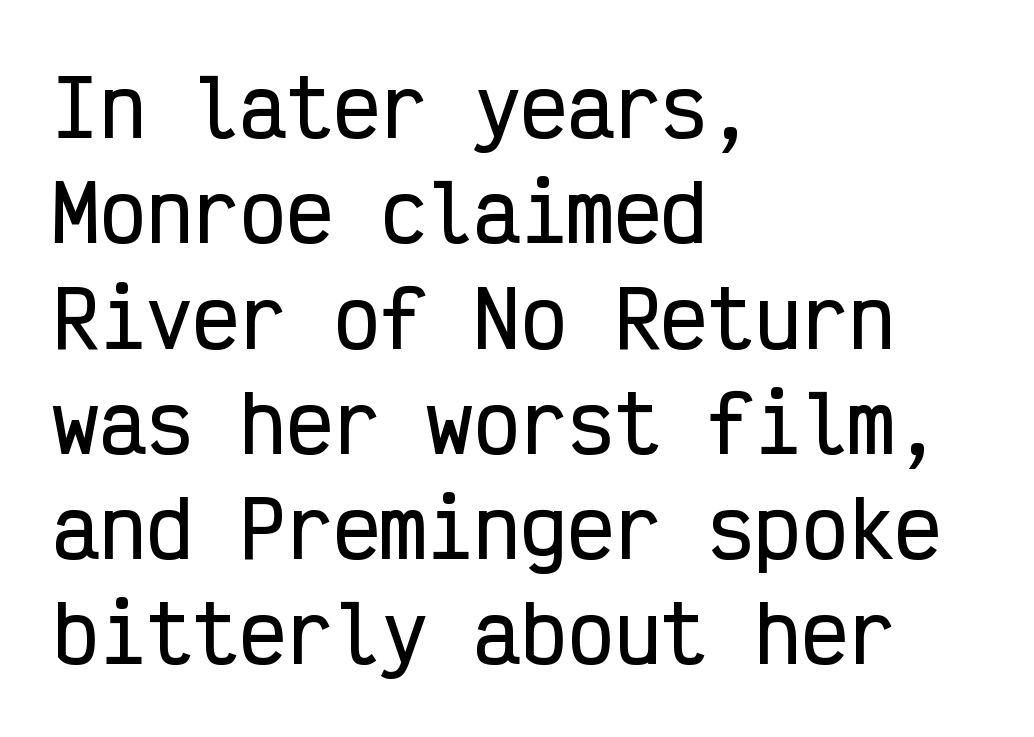
The image shows 78 px condensed sans-serif type, upright, monospaced; set left-aligned, normal line spacing (1.35x), normal letter spacing, not underlined; low stroke contrast and a medium x-height.
